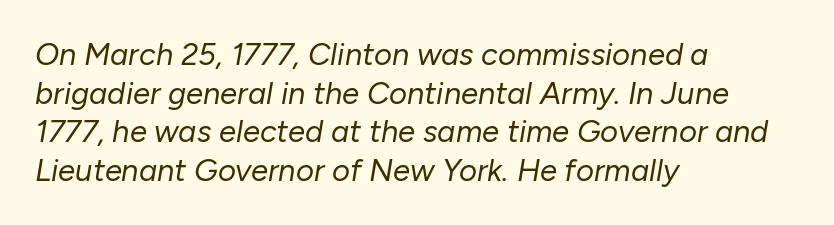
The image shows 31 px regular-weight type, italic (leaning right); set left-aligned, normal line spacing (1.25x), normal letter spacing, not underlined; low stroke contrast and a medium x-height.
